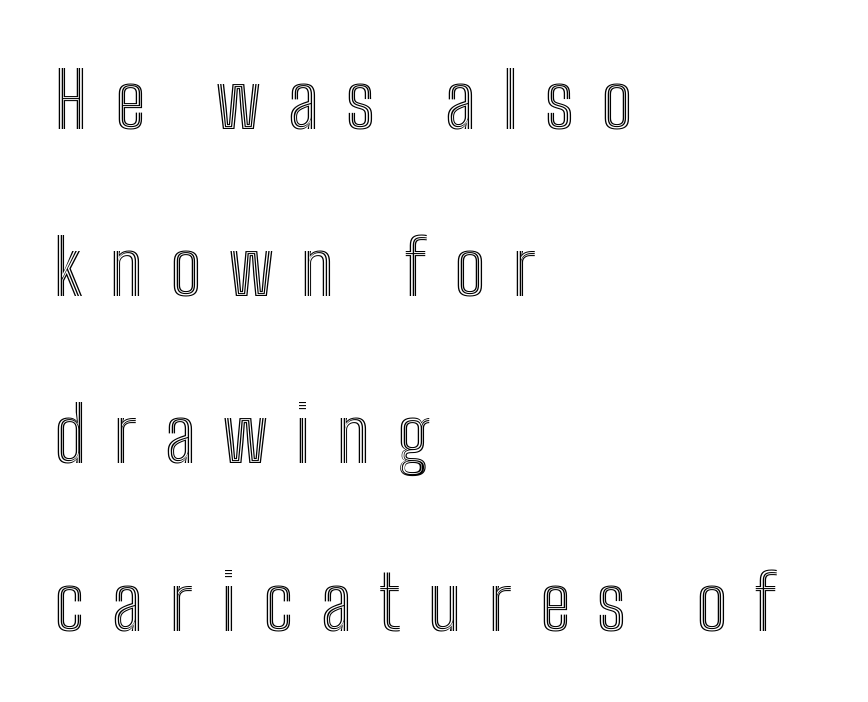
The letters are spread apart with noticeably loose tracking. Style check: upright. Notice how the passage keeps a crisp vertical edge on the left only. If you measured baseline to baseline, you'd find a long distance. Underlining? Definitely not there.
